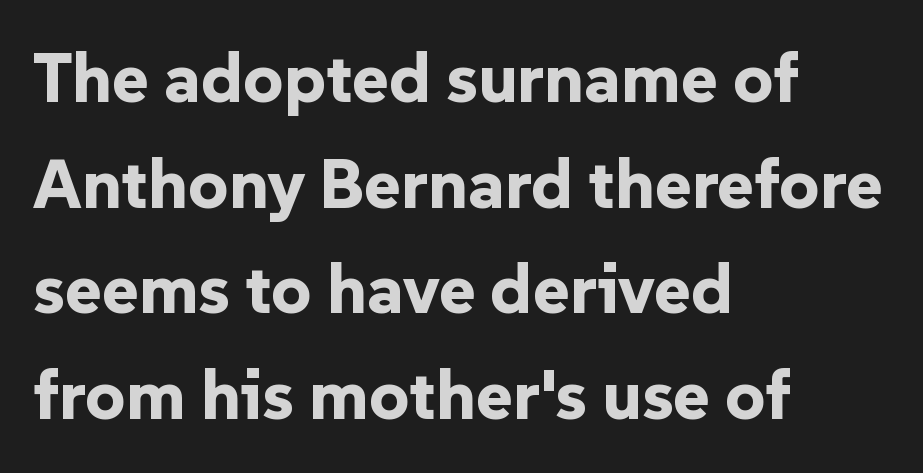
The image shows 70 px bold sans-serif type, upright; set left-aligned, normal line spacing (1.51x), normal letter spacing, not underlined; low stroke contrast and a medium x-height.
